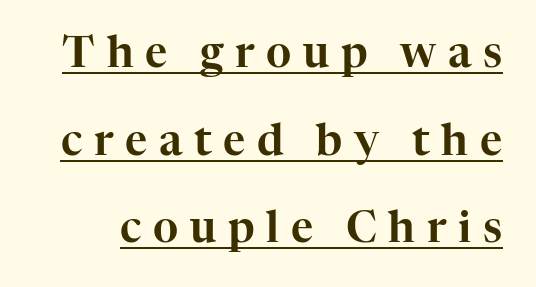
Characters follow at a spacing far wider than the type designer built in. The face used here is proportionally spaced, like ordinary book or web type. Each letter's strokes conclude with small projecting serifs. You could fit nearly another row in the gap between these rows. Beneath each row of characters lies a ruled line. Ordinary non-slanted type is in use.
